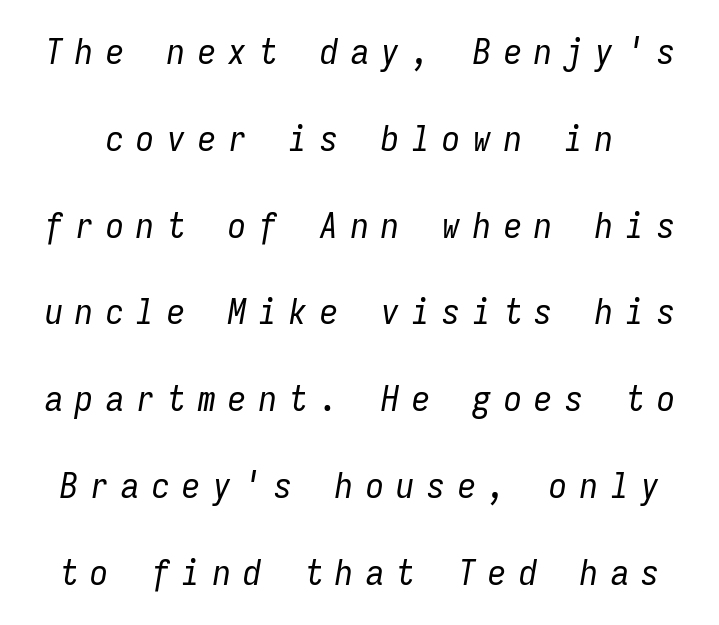
{"italic": "yes", "lean": "right", "slant_degrees": 9, "bold": "no", "weight": "regular", "width": "condensed", "stroke_contrast": "low", "x_height": "medium", "monospaced": "yes", "underline": "no", "line_spacing": "loose", "line_spacing_ratio": 2.41, "letter_spacing": "wide", "letter_spacing_em": 0.35, "glyph_px": 36}
